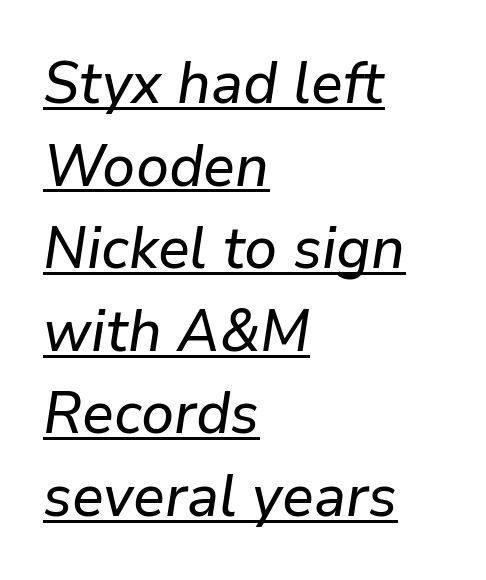
{"italic": "yes", "lean": "right", "slant_degrees": 9, "width": "normal", "stroke_contrast": "low", "x_height": "medium", "monospaced": "no", "underline": "yes", "align": "left", "line_spacing": "normal", "line_spacing_ratio": 1.4, "letter_spacing": "normal", "letter_spacing_em": 0.0, "glyph_px": 59}
